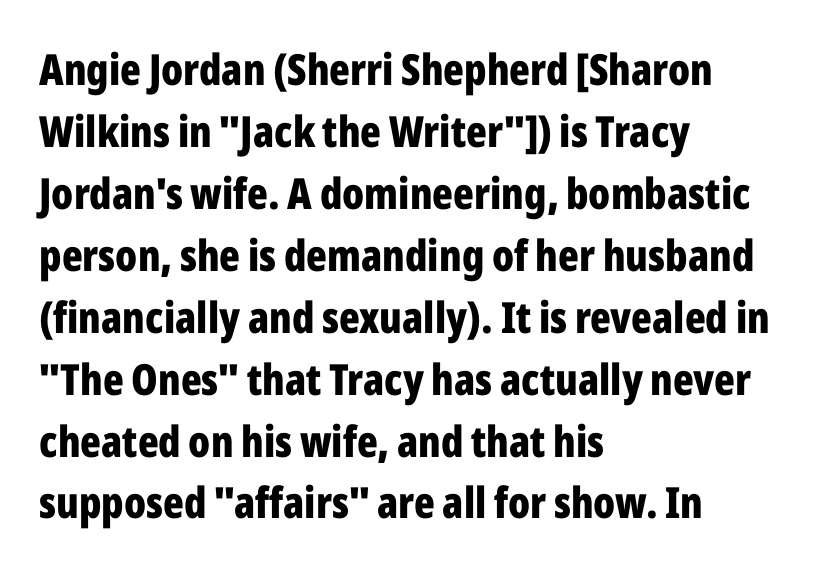
Is this a fixed-width face? No — the glyphs have proportional, varying widths. Notice how the passage keeps a crisp vertical edge on the left only. The lettering holds an erect, upright posture throughout. These words are printed bold, with thick strokes throughout.
